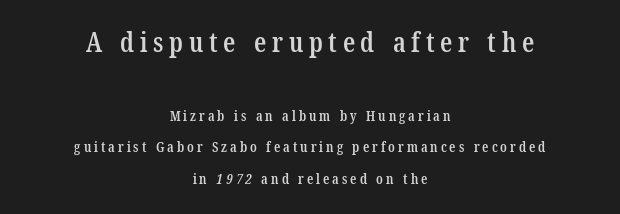
The image shows 27 px text type; set centered, loose line spacing (2.26x), unusually wide letter spacing (+0.21 em), not underlined; the first (top) block is 1.93x larger.
